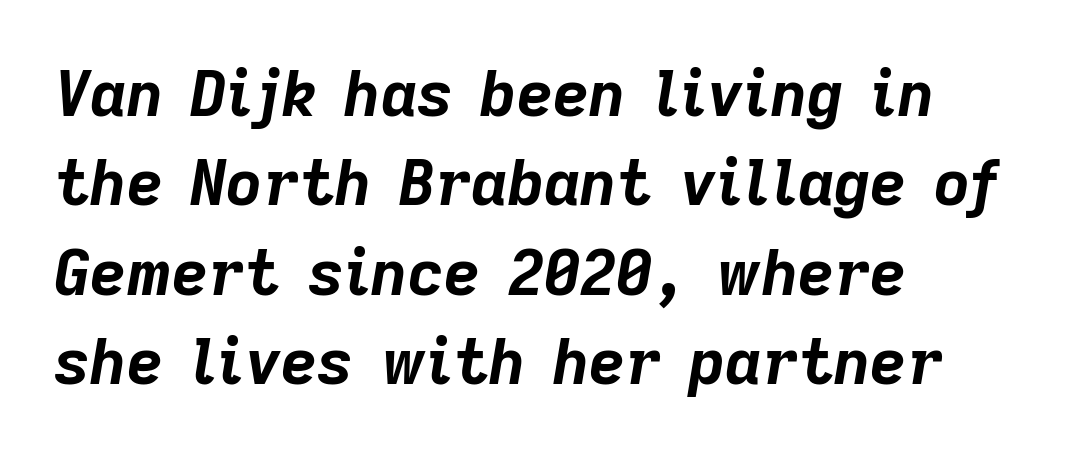
Q: Is the text bold? A: Yes.
Q: Is the text italic (slanted)? A: Yes, it leans right by about 9 degrees.
Q: Is the text underlined? A: No.
Q: How is the paragraph aligned? A: Left-aligned.
Q: Is the spacing between letters normal or unusually wide? A: Normal.
Q: Is the spacing between lines tight, normal or loose? A: Normal.
Q: Width (condensed, normal, or wide)? A: Normal.
Q: Stroke contrast? A: Low.
Q: x-height? A: Medium.
Q: Monospaced? A: No.
